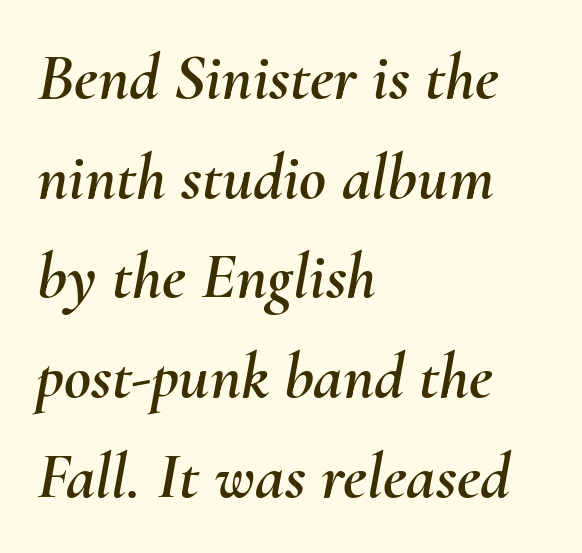
{"italic": "yes", "lean": "right", "slant_degrees": 10, "width": "normal", "stroke_contrast": "medium", "x_height": "small", "monospaced": "no", "underline": "no", "align": "left", "line_spacing": "normal", "line_spacing_ratio": 1.51, "letter_spacing": "normal", "letter_spacing_em": 0.0, "glyph_px": 66}
